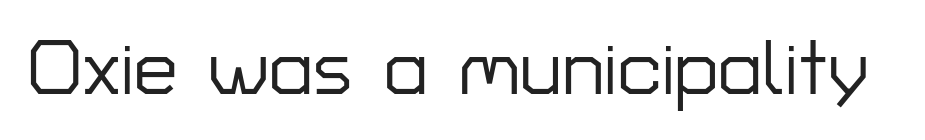
The space directly below the letters is spotless. Serif or sans? Sans — the stroke terminals are bare. The specimen reads as upright at a glance. The letters advance in unequal steps, a hallmark of proportional type. Inter-character spacing is left at the font's built-in metrics.
